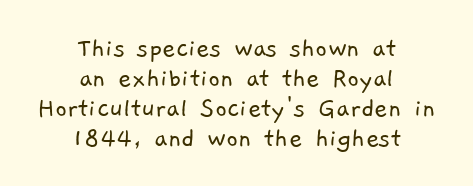
Q: Is the text bold? A: No.
Q: Is the typeface a serif or a sans-serif typeface? A: Sans-serif.
Q: Is the text underlined? A: No.
Q: How is the paragraph aligned? A: Centered.
Q: Is the spacing between letters normal or unusually wide? A: Normal.
Q: Is the spacing between lines tight, normal or loose? A: Tight.
Q: Width (condensed, normal, or wide)? A: Normal.
Q: Stroke contrast? A: Low.
Q: x-height? A: Medium.
Q: Monospaced? A: No.
